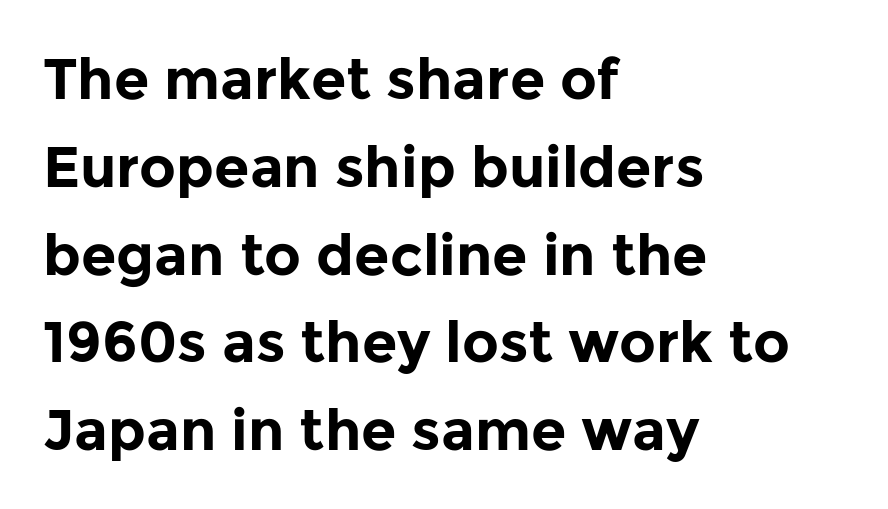
Typesetter's note: full bold, strokes at maximum text heaviness. This sample is left-justified, so line endings fall wherever the words run out. Does the leading feel generous? No, just average. Spacing verdict: proportional, widths tailored to each character. Classification — sans serif.
